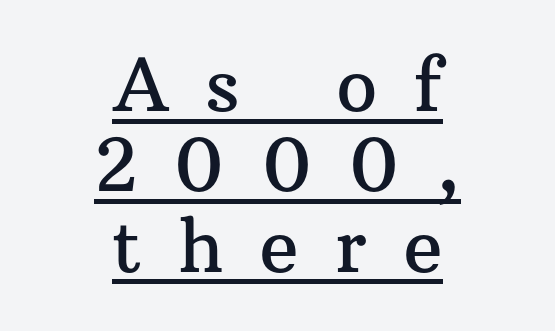
Q: Is the text italic (slanted)? A: No, it is upright.
Q: Is the typeface a serif or a sans-serif typeface? A: Serif.
Q: Is the text underlined? A: Yes.
Q: How is the paragraph aligned? A: Centered.
Q: Is the spacing between letters normal or unusually wide? A: Unusually wide.
Q: Is the spacing between lines tight, normal or loose? A: Tight.
Q: Width (condensed, normal, or wide)? A: Normal.
Q: Stroke contrast? A: Medium.
Q: x-height? A: Medium.
Q: Monospaced? A: No.
